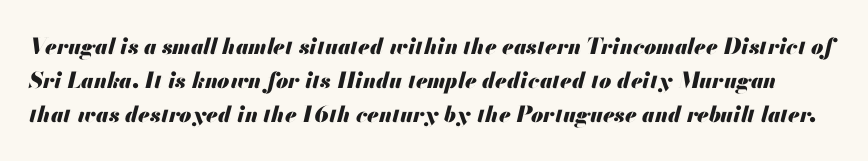
The image shows 22 px bold type, italic (leaning right); set normal line spacing (1.55x), normal letter spacing, not underlined.
